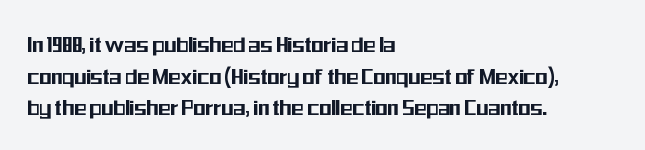
{"italic": "no", "underline": "no", "align": "left", "line_spacing": "normal", "line_spacing_ratio": 1.27, "letter_spacing": "normal", "letter_spacing_em": 0.0, "glyph_px": 25}
